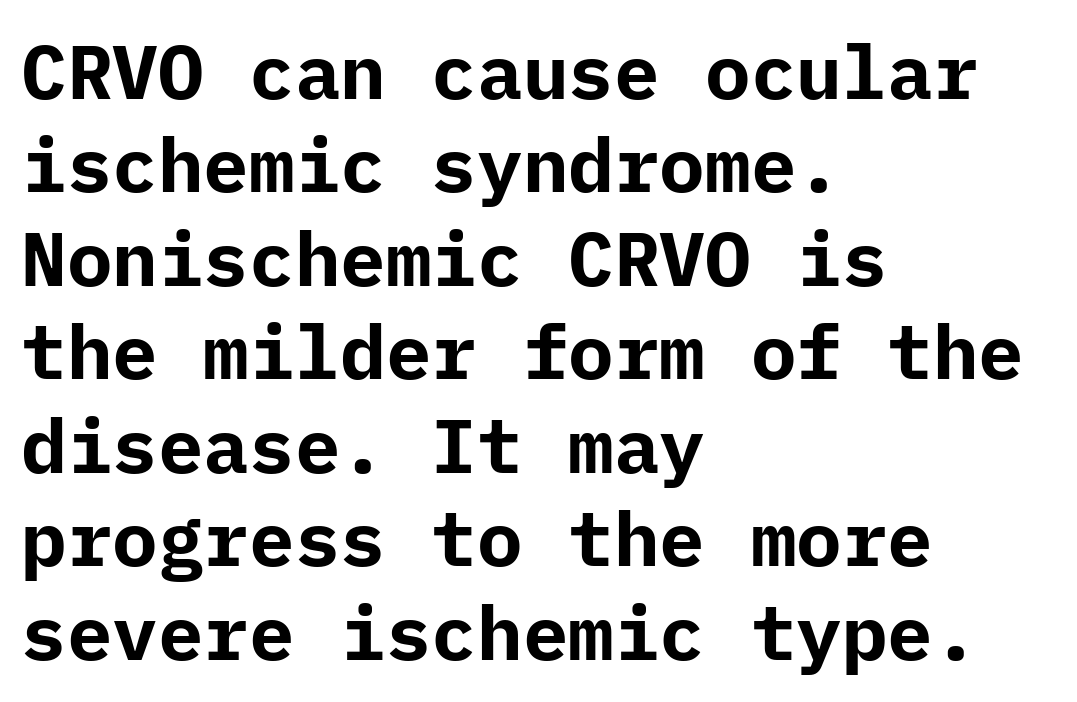
Clear beneath every line of the passage. Do the letters lean? They stand straight. Characters follow at the spacing the type designer built in. If you drew a ruler down the left edge, every line would touch it. Examine the stroke ends and you'll find no serifs.
